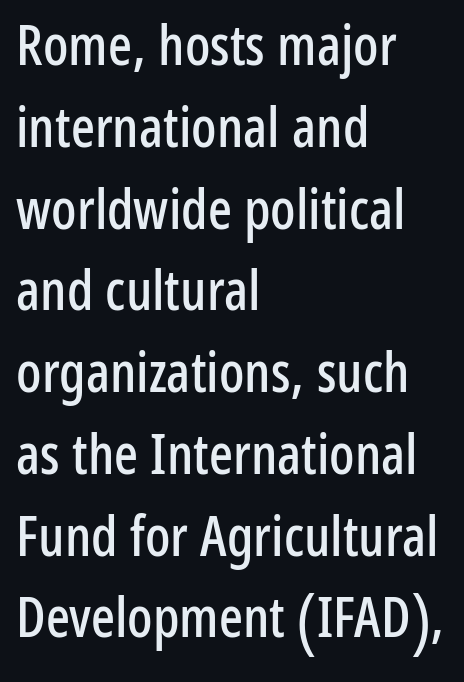
The image shows 56 px condensed sans-serif type, upright; set left-aligned, normal line spacing (1.46x), normal letter spacing, not underlined; low stroke contrast and a medium x-height.
